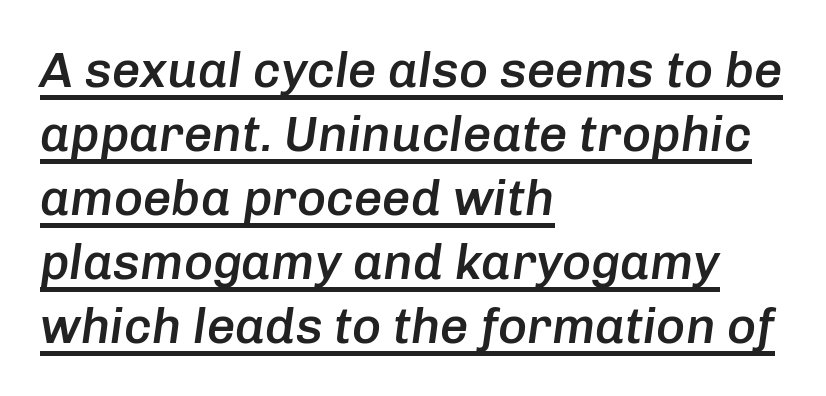
{"italic": "yes", "lean": "right", "slant_degrees": 8, "bold": "semi", "weight": "semibold", "width": "normal", "stroke_contrast": "low", "x_height": "medium", "monospaced": "no", "underline": "yes", "align": "left", "line_spacing": "normal", "line_spacing_ratio": 1.28, "letter_spacing": "normal", "letter_spacing_em": 0.0, "glyph_px": 50}
